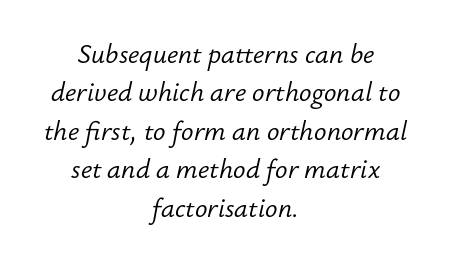
{"italic": "yes", "lean": "right", "slant_degrees": 12, "bold": "no", "underline": "no", "align": "center", "line_spacing": "normal", "line_spacing_ratio": 1.48, "letter_spacing": "normal", "letter_spacing_em": 0.0, "glyph_px": 26}
